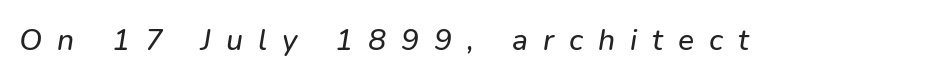
Q: Is the typeface a serif or a sans-serif typeface? A: Sans-serif.
Q: Is the text underlined? A: No.
Q: Is the spacing between letters normal or unusually wide? A: Unusually wide.
Q: Width (condensed, normal, or wide)? A: Normal.
Q: Stroke contrast? A: Low.
Q: x-height? A: Medium.
Q: Monospaced? A: No.
